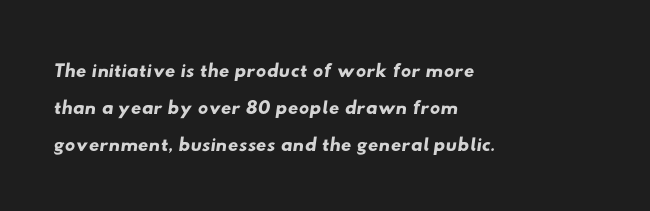
Q: Is the typeface a serif or a sans-serif typeface? A: Sans-serif.
Q: Is the text underlined? A: No.
Q: How is the paragraph aligned? A: Left-aligned.
Q: Is the spacing between letters normal or unusually wide? A: Normal.
Q: Is the spacing between lines tight, normal or loose? A: Normal.
Q: Width (condensed, normal, or wide)? A: Wide.
Q: Stroke contrast? A: Low.
Q: x-height? A: Small.
Q: Monospaced? A: No.
